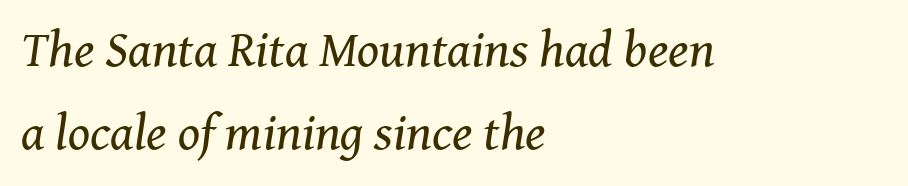
The image shows 51 px regular-weight serif type, italic (leaning right); set left-aligned, normal line spacing (1.63x), normal letter spacing, not underlined; medium stroke contrast and a medium x-height.
